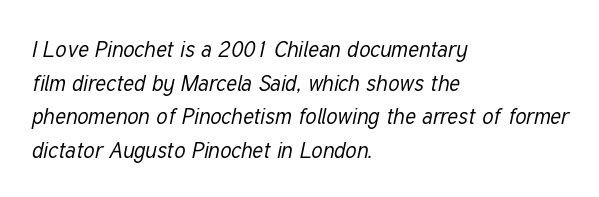
{"italic": "yes", "lean": "right", "slant_degrees": 12, "bold": "no", "underline": "no", "align": "left", "line_spacing": "normal", "line_spacing_ratio": 1.53, "letter_spacing": "normal", "letter_spacing_em": 0.0, "glyph_px": 22}
